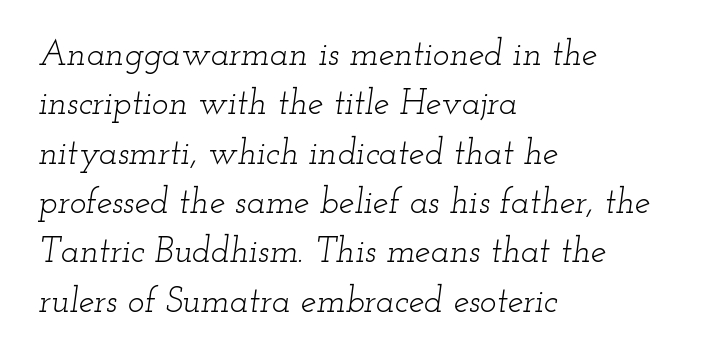
Q: Is the text bold? A: No.
Q: Is the text italic (slanted)? A: Yes, it leans right by about 12 degrees.
Q: Is the typeface a serif or a sans-serif typeface? A: Serif.
Q: Is the text underlined? A: No.
Q: How is the paragraph aligned? A: Left-aligned.
Q: Is the spacing between letters normal or unusually wide? A: Normal.
Q: Is the spacing between lines tight, normal or loose? A: Normal.
Q: Width (condensed, normal, or wide)? A: Wide.
Q: Stroke contrast? A: Low.
Q: x-height? A: Small.
Q: Monospaced? A: No.
